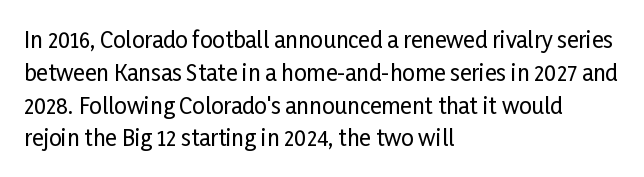
The specimen omits any rule beneath the text block's lines. Is the letter spacing exaggerated? No — it looks like the ordinary default. The typography opts for an upright posture over an oblique one. The rag falls on the right side of this text block. Baseline-to-baseline distance is the conventional proportion of letter height.
